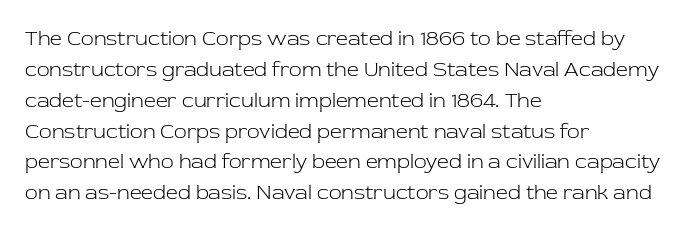
The image shows 21 px text type, upright; set left-aligned, normal line spacing (1.47x), normal letter spacing, not underlined.
